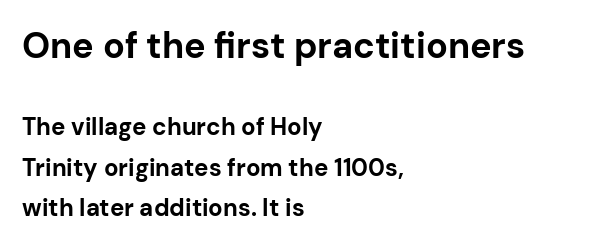
Caption: multi-line text, flush left, ragged right. Nobody drew a line under any word here. Heft: maximum for text — a bold. Note the varied advance widths — an 'i' is clearly narrower than an 'm'.
